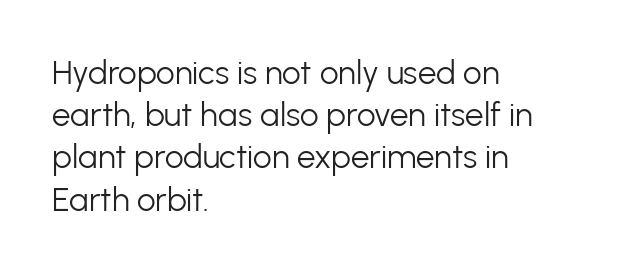
{"serif": "no", "italic": "no", "bold": "no", "weight": "light", "width": "normal", "stroke_contrast": "low", "x_height": "medium", "monospaced": "no", "underline": "no", "align": "left", "line_spacing": "normal", "line_spacing_ratio": 1.28, "letter_spacing": "normal", "letter_spacing_em": 0.0, "glyph_px": 33}
